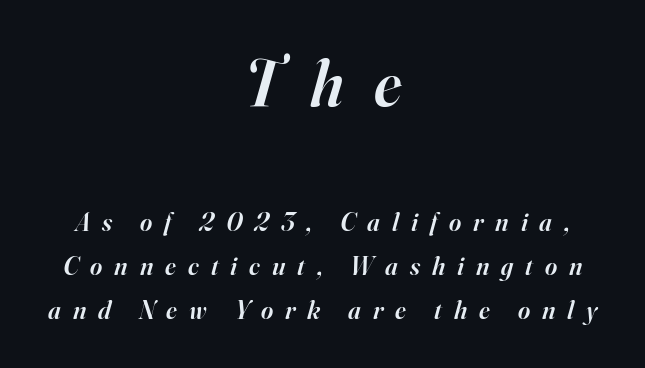
Q: Is the text bold? A: Semi-bold.
Q: Is the text italic (slanted)? A: Yes, it leans right by about 16 degrees.
Q: Is the typeface a serif or a sans-serif typeface? A: Serif.
Q: Is the text underlined? A: No.
Q: How is the paragraph aligned? A: Centered.
Q: Is the spacing between letters normal or unusually wide? A: Unusually wide.
Q: Is the spacing between lines tight, normal or loose? A: Normal.
Q: Which block of text is set in a larger size, the first (top) or the second (bottom)? A: The first (top) one.
Q: Width (condensed, normal, or wide)? A: Normal.
Q: Stroke contrast? A: High.
Q: x-height? A: Small.
Q: Monospaced? A: No.
